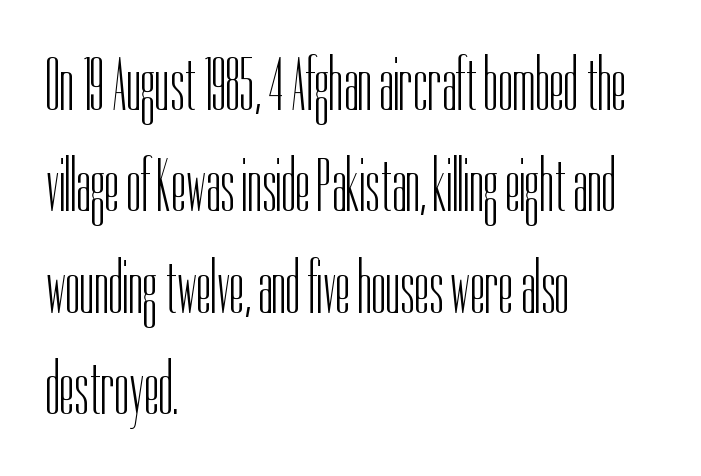
The image shows 74 px light, condensed sans-serif type, upright; set left-aligned, normal line spacing (1.37x), normal letter spacing, not underlined; low stroke contrast and a medium x-height.
